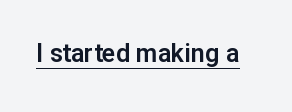
Q: Is the text italic (slanted)? A: No, it is upright.
Q: Is the text underlined? A: Yes.
Q: Is the spacing between letters normal or unusually wide? A: Normal.
